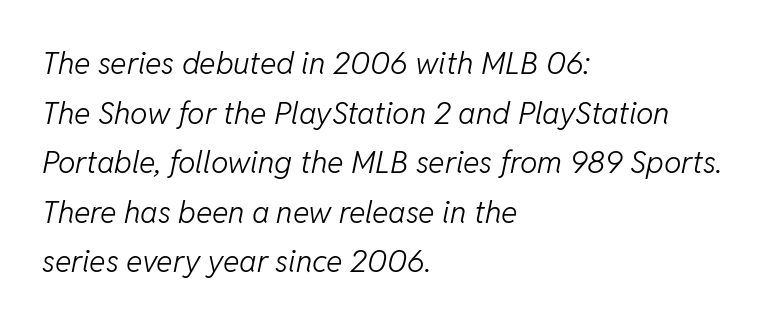
Q: Is the text bold? A: No.
Q: Is the text italic (slanted)? A: Yes, it leans right by about 11 degrees.
Q: Is the text underlined? A: No.
Q: How is the paragraph aligned? A: Left-aligned.
Q: Is the spacing between letters normal or unusually wide? A: Normal.
Q: Is the spacing between lines tight, normal or loose? A: Normal.
Q: Width (condensed, normal, or wide)? A: Normal.
Q: Stroke contrast? A: Low.
Q: x-height? A: Medium.
Q: Monospaced? A: No.
